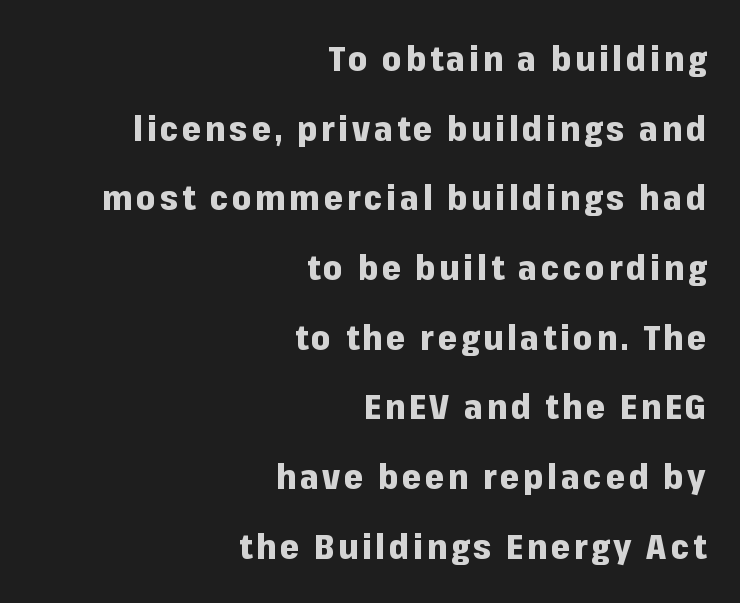
Ascenders rise straight up at ninety degrees. Unlike a traditional serif, this face leaves its strokes unadorned. Each letter keeps its own natural width here, so spacing adapts to shape. Leading: increased.
